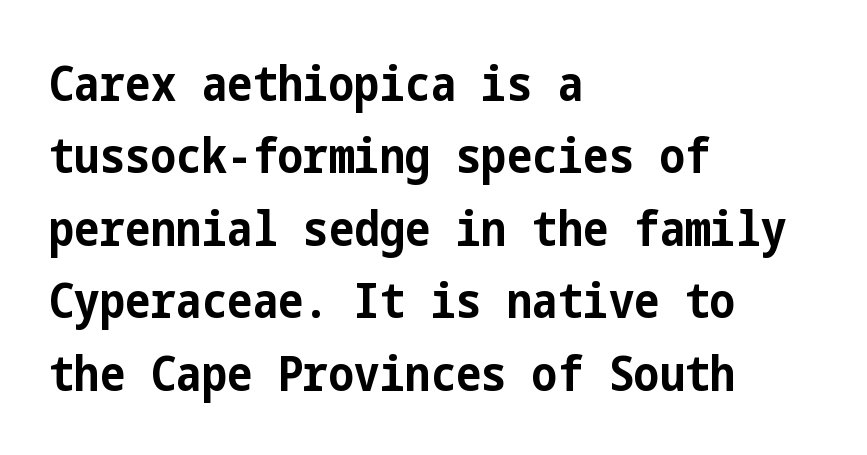
The image shows 48 px bold, condensed sans-serif type, upright; set left-aligned, normal line spacing (1.51x), normal letter spacing, not underlined; low stroke contrast and a medium x-height.
